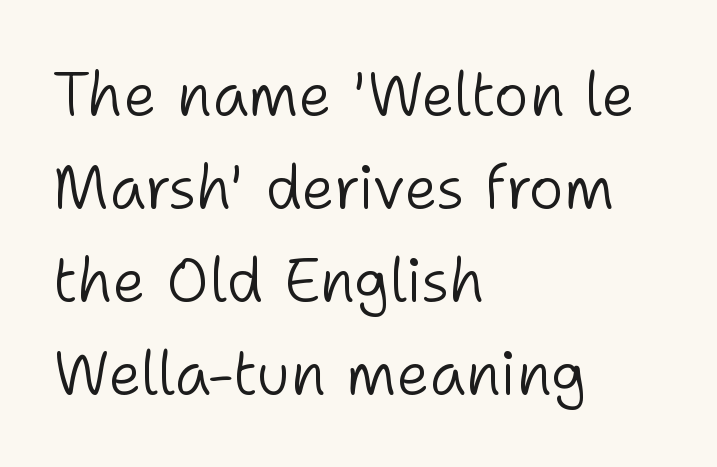
Q: Is the text bold? A: No.
Q: Is the text italic (slanted)? A: No, it is upright.
Q: Is the typeface a serif or a sans-serif typeface? A: Sans-serif.
Q: Is the text underlined? A: No.
Q: How is the paragraph aligned? A: Left-aligned.
Q: Is the spacing between letters normal or unusually wide? A: Normal.
Q: Is the spacing between lines tight, normal or loose? A: Normal.
Q: Width (condensed, normal, or wide)? A: Normal.
Q: Stroke contrast? A: Low.
Q: x-height? A: Medium.
Q: Monospaced? A: No.
